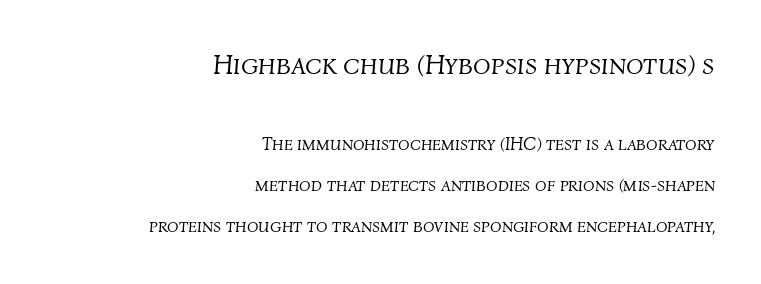
Q: Is the text bold? A: No.
Q: Is the text italic (slanted)? A: Yes, it leans right by about 4 degrees.
Q: Is the text underlined? A: No.
Q: How is the paragraph aligned? A: Right-aligned.
Q: Is the spacing between letters normal or unusually wide? A: Normal.
Q: Is the spacing between lines tight, normal or loose? A: Loose.
Q: Which block of text is set in a larger size, the first (top) or the second (bottom)? A: The first (top) one.
Q: Width (condensed, normal, or wide)? A: Normal.
Q: Stroke contrast? A: Medium.
Q: x-height? A: Medium.
Q: Monospaced? A: No.
